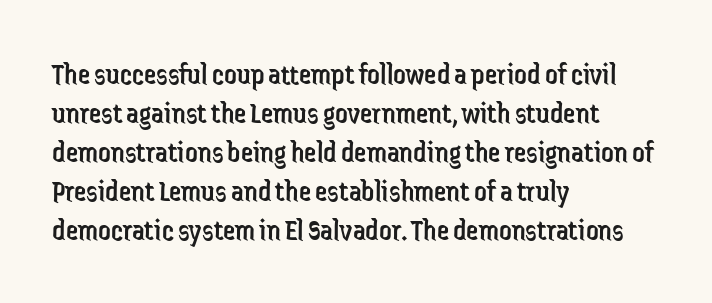
Vertical spacing — default. What kind of face is this? One without serifs — a sans. Counters stay open thanks to moderate or lighter strokes. Designer's note — italics off, roman on. This rendering uses left alignment, leaving the right contour irregular. The passage shown is not underscored anywhere.
